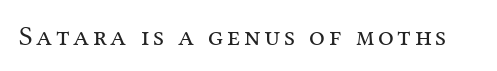
{"serif": "yes", "italic": "no", "bold": "no", "weight": "regular", "width": "normal", "stroke_contrast": "medium", "x_height": "medium", "monospaced": "no", "underline": "no", "glyph_px": 28}
